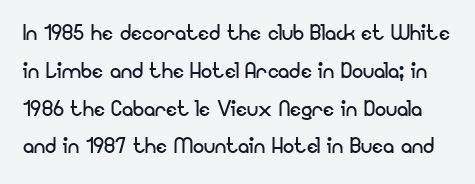
The image shows 28 px regular-weight sans-serif type, upright; set normal line spacing (1.35x), normal letter spacing, not underlined; low stroke contrast and a small x-height.
